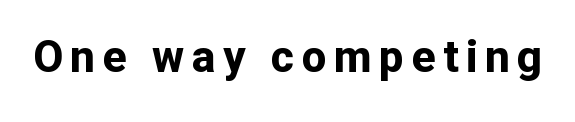
Q: Is the text bold? A: Yes.
Q: Is the text italic (slanted)? A: No, it is upright.
Q: Is the typeface a serif or a sans-serif typeface? A: Sans-serif.
Q: Is the text underlined? A: No.
Q: Width (condensed, normal, or wide)? A: Normal.
Q: Stroke contrast? A: Low.
Q: x-height? A: Medium.
Q: Monospaced? A: No.
